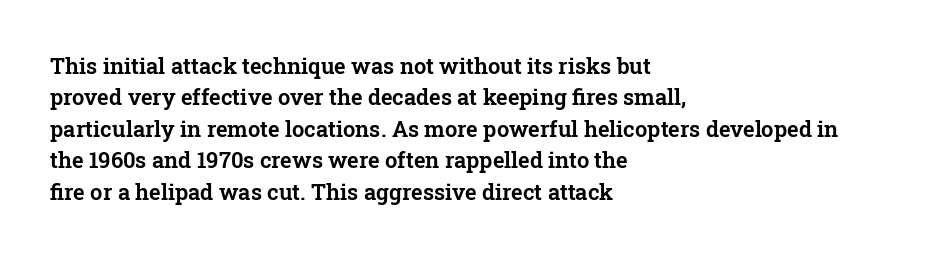
The image shows 22 px text type, upright; set left-aligned, normal line spacing (1.43x), normal letter spacing, not underlined.
